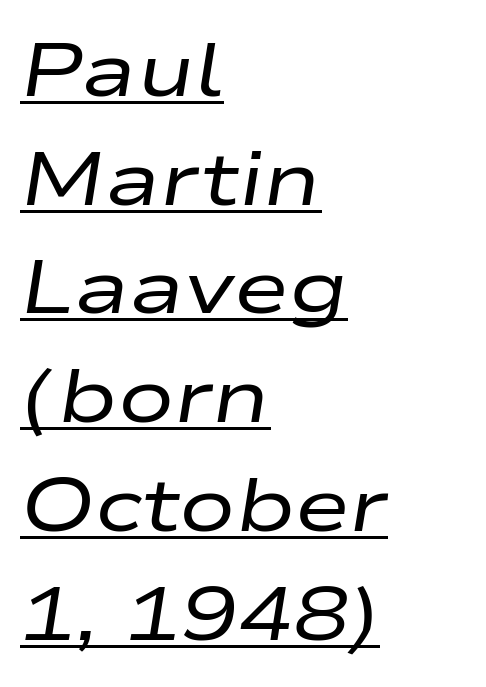
{"italic": "yes", "lean": "right", "slant_degrees": 9, "bold": "no", "weight": "regular", "width": "wide", "stroke_contrast": "low", "x_height": "medium", "monospaced": "no", "underline": "yes", "align": "left", "line_spacing": "normal", "line_spacing_ratio": 1.45, "letter_spacing": "normal", "letter_spacing_em": 0.0, "glyph_px": 75}
